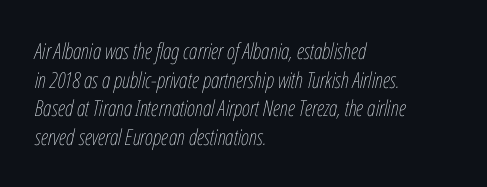
Q: Is the text bold? A: No.
Q: Is the text italic (slanted)? A: Yes, it leans right by about 12 degrees.
Q: Is the text underlined? A: No.
Q: How is the paragraph aligned? A: Left-aligned.
Q: Is the spacing between letters normal or unusually wide? A: Normal.
Q: Is the spacing between lines tight, normal or loose? A: Normal.
